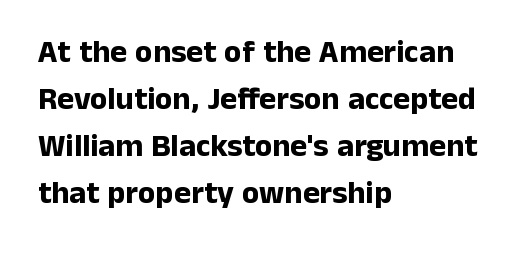
{"serif": "no", "italic": "no", "bold": "yes", "weight": "bold", "width": "normal", "stroke_contrast": "low", "x_height": "medium", "monospaced": "no", "underline": "no", "align": "left", "line_spacing": "normal", "line_spacing_ratio": 1.47, "letter_spacing": "normal", "letter_spacing_em": 0.0, "glyph_px": 32}
